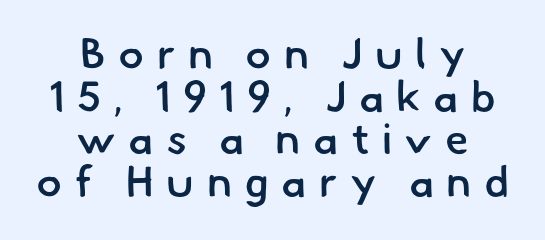
{"serif": "no", "bold": "semi", "weight": "semibold", "width": "normal", "stroke_contrast": "low", "x_height": "small", "monospaced": "no", "underline": "no", "align": "center", "line_spacing": "tight", "line_spacing_ratio": 0.99, "letter_spacing": "wide", "letter_spacing_em": 0.29, "glyph_px": 43}
